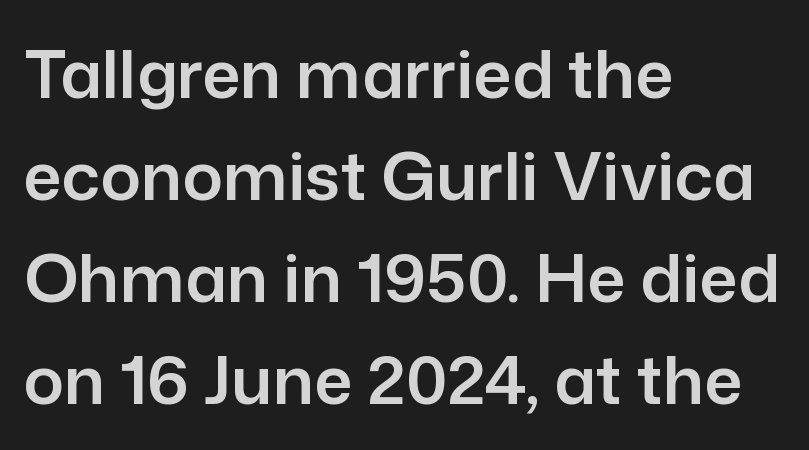
Q: Is the text italic (slanted)? A: No, it is upright.
Q: Is the typeface a serif or a sans-serif typeface? A: Sans-serif.
Q: Is the text underlined? A: No.
Q: How is the paragraph aligned? A: Left-aligned.
Q: Is the spacing between letters normal or unusually wide? A: Normal.
Q: Is the spacing between lines tight, normal or loose? A: Normal.
Q: Width (condensed, normal, or wide)? A: Normal.
Q: Stroke contrast? A: Low.
Q: x-height? A: Medium.
Q: Monospaced? A: No.
